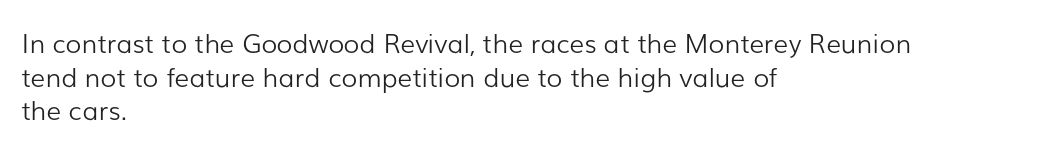
{"italic": "no", "bold": "no", "underline": "no", "align": "left", "line_spacing": "normal", "line_spacing_ratio": 1.29, "letter_spacing": "normal", "letter_spacing_em": 0.0, "glyph_px": 26}
